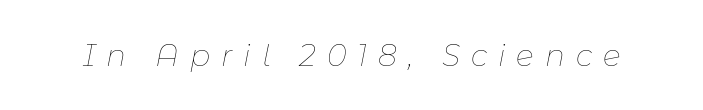
Short note: letters widely spaced. There's an unmistakable incline to the writing here. The area under the type is left untouched. Varying glyph widths throughout — classic text-font behaviour.
